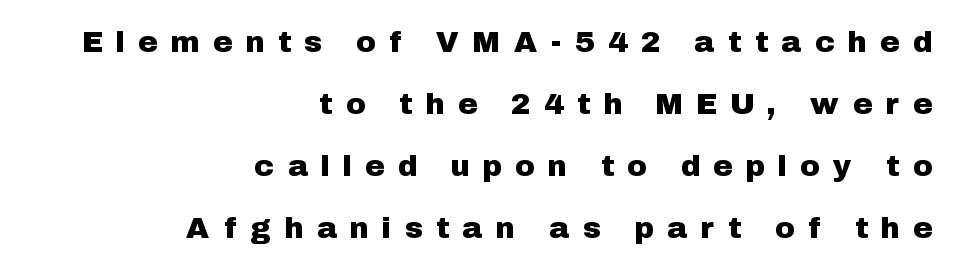
Is this a sans? Yes — the strokes have no serifs. Does extra space separate the letters? Yes, quite a lot of it. Italic: no, the glyphs are upright roman. The space directly below the letters is spotless. Is this a fixed-width face? No — the glyphs have proportional, varying widths. Leftover space on each line is placed entirely before the opening word.
